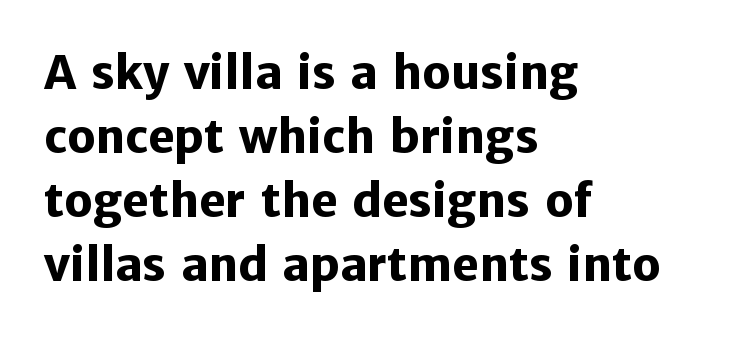
A typesetter would call this proportional, since set widths differ per character. Look at the tracking — it's just the regular setting, nothing added. It's the straight-up-and-down kind of type. The text was rendered using a sans face with plain stroke endings. Pretty heavy lettering here — definitely bold. The words here are not underlined.
